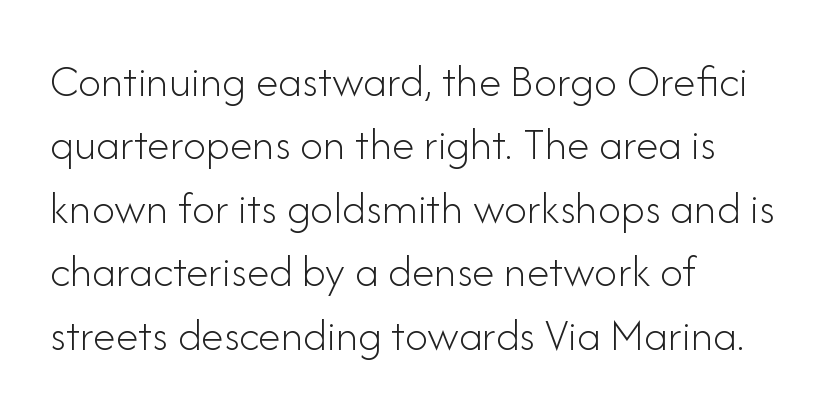
Q: Is the text bold? A: No.
Q: Is the text italic (slanted)? A: No, it is upright.
Q: Is the typeface a serif or a sans-serif typeface? A: Sans-serif.
Q: Is the text underlined? A: No.
Q: How is the paragraph aligned? A: Left-aligned.
Q: Is the spacing between letters normal or unusually wide? A: Normal.
Q: Is the spacing between lines tight, normal or loose? A: Normal.
Q: Width (condensed, normal, or wide)? A: Normal.
Q: Stroke contrast? A: Low.
Q: x-height? A: Small.
Q: Monospaced? A: No.
